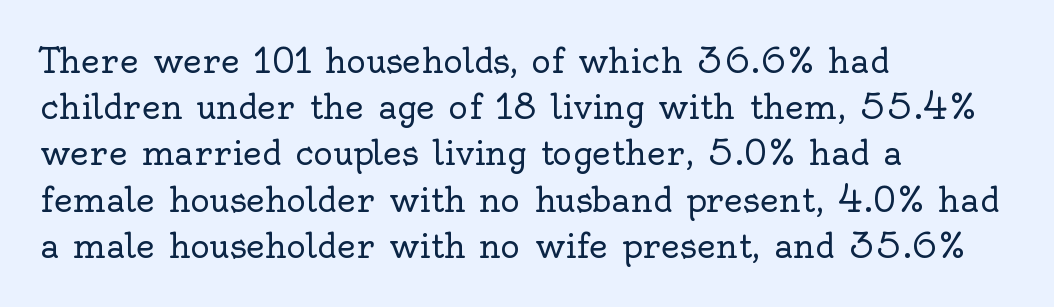
Q: Is the text bold? A: No.
Q: Is the text italic (slanted)? A: No, it is upright.
Q: Is the typeface a serif or a sans-serif typeface? A: Serif.
Q: Is the text underlined? A: No.
Q: How is the paragraph aligned? A: Left-aligned.
Q: Is the spacing between letters normal or unusually wide? A: Normal.
Q: Is the spacing between lines tight, normal or loose? A: Normal.
Q: Width (condensed, normal, or wide)? A: Normal.
Q: x-height? A: Small.
Q: Monospaced? A: No.
